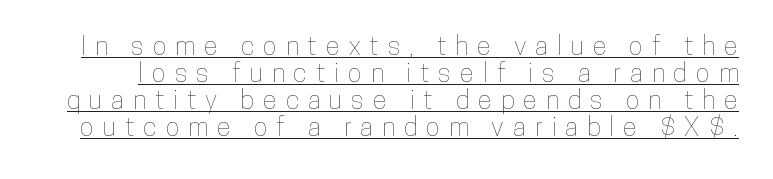
Q: Is the text italic (slanted)? A: No, it is upright.
Q: Is the text underlined? A: Yes.
Q: Is the spacing between letters normal or unusually wide? A: Unusually wide.
Q: Is the spacing between lines tight, normal or loose? A: Tight.
